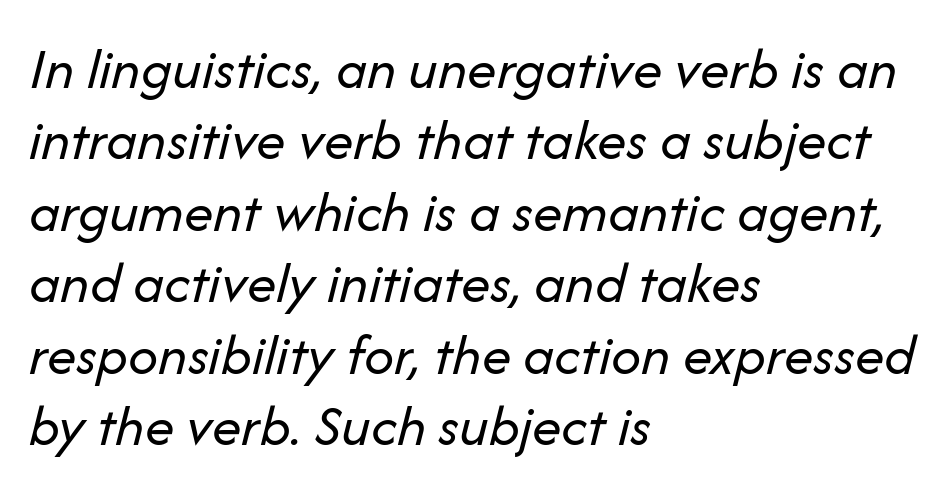
{"italic": "yes", "lean": "right", "slant_degrees": 14, "bold": "no", "weight": "regular", "width": "normal", "stroke_contrast": "low", "x_height": "medium", "monospaced": "no", "underline": "no", "align": "left", "line_spacing_ratio": 1.21, "letter_spacing": "normal", "letter_spacing_em": 0.0, "glyph_px": 59}
